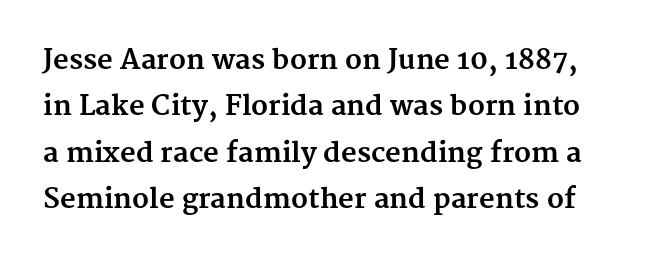
Q: Is the text bold? A: Yes.
Q: Is the text italic (slanted)? A: No, it is upright.
Q: Is the text underlined? A: No.
Q: Is the spacing between letters normal or unusually wide? A: Normal.
